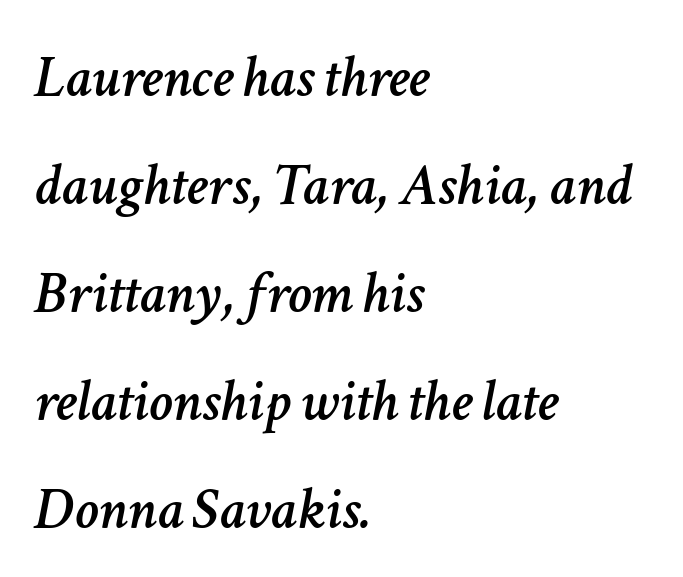
{"italic": "yes", "lean": "right", "slant_degrees": 11, "width": "normal", "stroke_contrast": "low", "x_height": "medium", "monospaced": "no", "underline": "no", "align": "left", "line_spacing_ratio": 1.8, "letter_spacing": "normal", "letter_spacing_em": 0.0, "glyph_px": 60}
